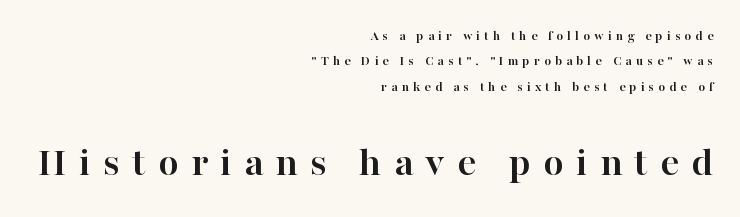
{"serif": "yes", "italic": "no", "bold": "yes", "weight": "semibold", "width": "normal", "stroke_contrast": "high", "x_height": "medium", "monospaced": "no", "underline": "no", "align": "right", "line_spacing_ratio": 1.82, "letter_spacing": "wide", "letter_spacing_em": 0.29, "larger_block": "second", "size_ratio": 3.0, "glyph_px": 42}
